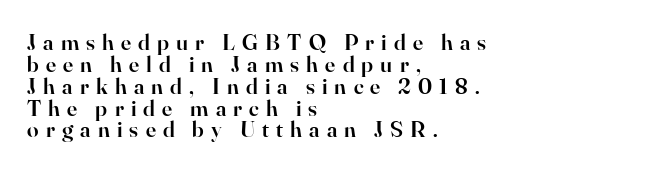
The image shows 23 px text type, upright; set left-aligned, tight line spacing (0.95x), unusually wide letter spacing (+0.31 em), not underlined.
